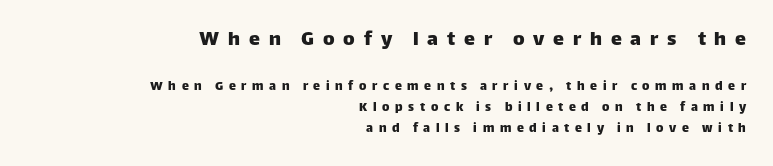
Q: Is the text italic (slanted)? A: No, it is upright.
Q: Is the text underlined? A: No.
Q: How is the paragraph aligned? A: Right-aligned.
Q: Is the spacing between letters normal or unusually wide? A: Unusually wide.
Q: Is the spacing between lines tight, normal or loose? A: Normal.
Q: Which block of text is set in a larger size, the first (top) or the second (bottom)? A: The first (top) one.
